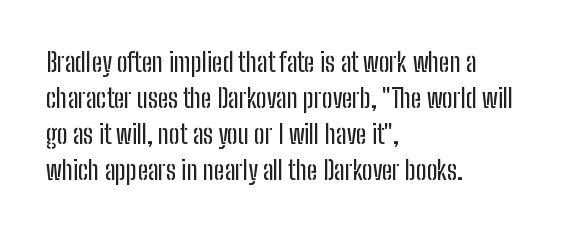
A typesetter would mark this as roman, not italic. Every row of glyphs begins at an identical x-position on the left. Descenders are the only things crossing below the line. Horizontal bands of white between lines are of average thickness.
